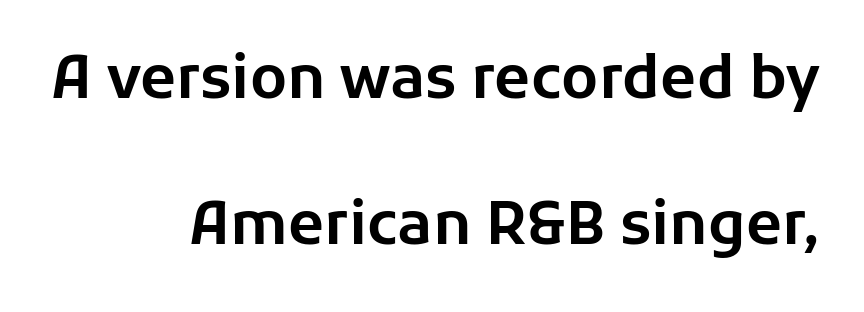
This sample uses an upright cut, with every glyph sitting square on the baseline. Characters follow at the spacing the type designer built in. The paragraph has a hard right edge and a soft left edge. The letters carry no serifs — their stems end cleanly without finishing strokes.
